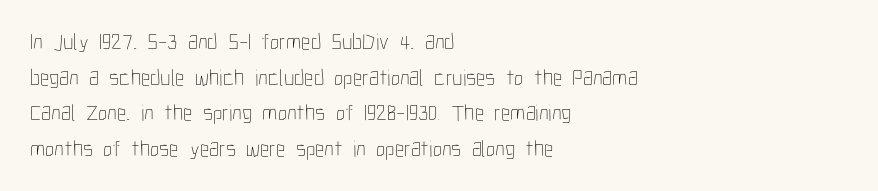
The image shows 23 px text type, upright; set left-aligned, normal line spacing (1.55x), normal letter spacing, not underlined.
